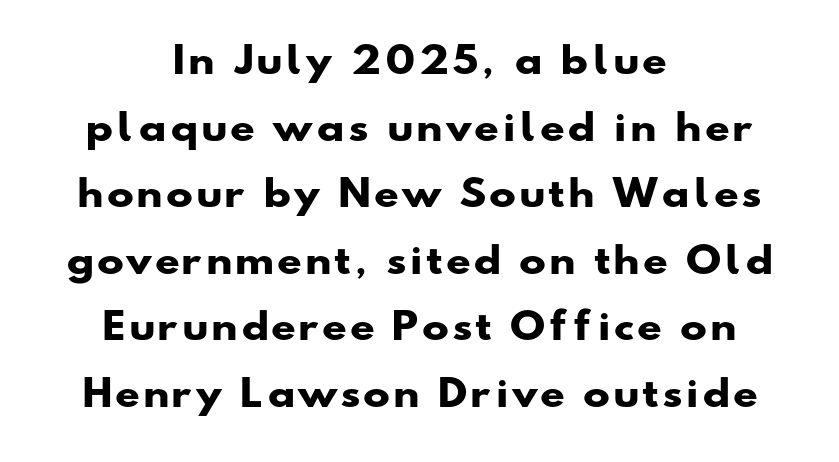
Caption: bold face, heavy strokes. Nope, no serifs anywhere on these letters. Character widths vary here, with narrow letters taking less room than wide ones. These lines are centered, leaving both edges ragged.
